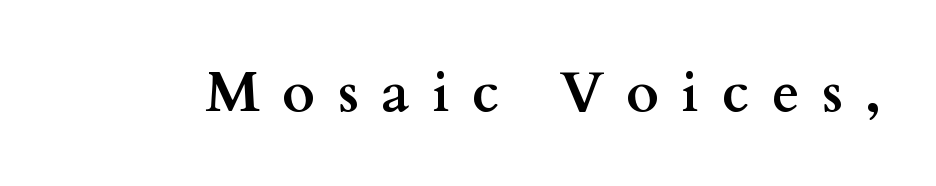
{"serif": "yes", "italic": "no", "bold": "yes", "weight": "semibold", "width": "wide", "stroke_contrast": "medium", "x_height": "small", "monospaced": "no", "underline": "no", "letter_spacing": "wide", "letter_spacing_em": 0.39, "glyph_px": 57}
